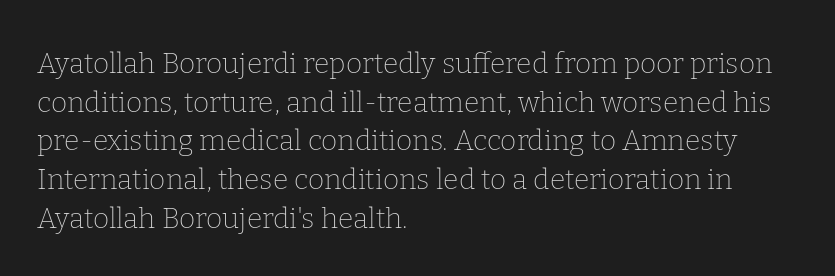
Q: Is the text bold? A: No.
Q: Is the text italic (slanted)? A: No, it is upright.
Q: Is the typeface a serif or a sans-serif typeface? A: Serif.
Q: Is the text underlined? A: No.
Q: How is the paragraph aligned? A: Left-aligned.
Q: Is the spacing between letters normal or unusually wide? A: Normal.
Q: Is the spacing between lines tight, normal or loose? A: Normal.
Q: Width (condensed, normal, or wide)? A: Normal.
Q: Stroke contrast? A: Low.
Q: x-height? A: Medium.
Q: Monospaced? A: No.
